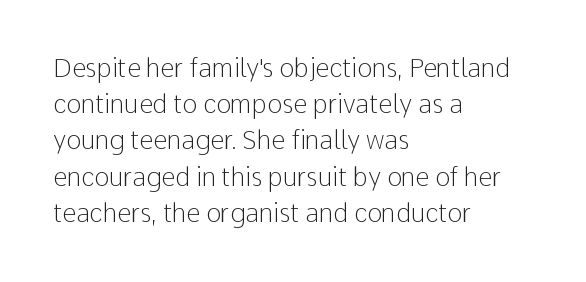
The cut favours lightness, reaching ordinary text weight at its darkest. Left-aligned paragraph, ragged on the right. There is no visible air inserted between adjacent glyphs. Has an underline been added? It has not. Upright lettering throughout. Leading matches the norm, producing a regular column.
